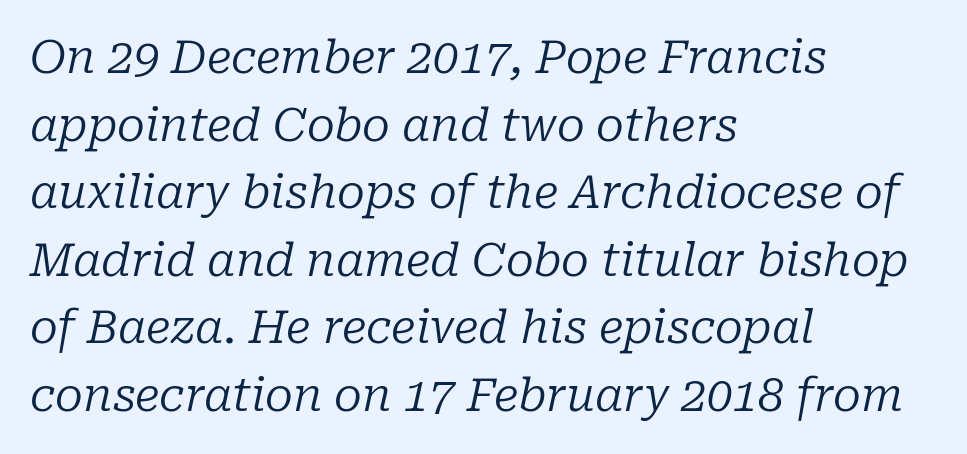
Between one letter and the next there's only the usual sliver of space. Vertical spacing — default. You can tell from the footed stems that serif type was used. Words float on clear page, feet unadorned.
